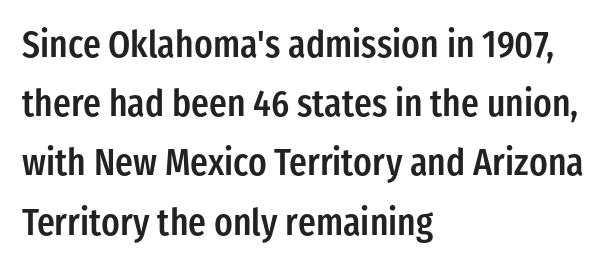
The image shows 37 px semibold, condensed sans-serif type, upright; set left-aligned, normal line spacing (1.6x), normal letter spacing, not underlined; low stroke contrast and a medium x-height.
